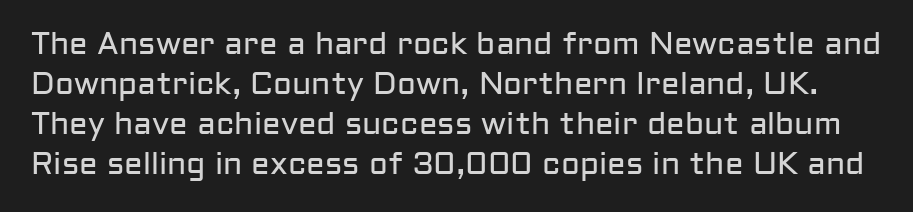
The image shows 31 px regular-weight sans-serif type, upright; set normal line spacing (1.29x), normal letter spacing, not underlined; low stroke contrast and a medium x-height.
